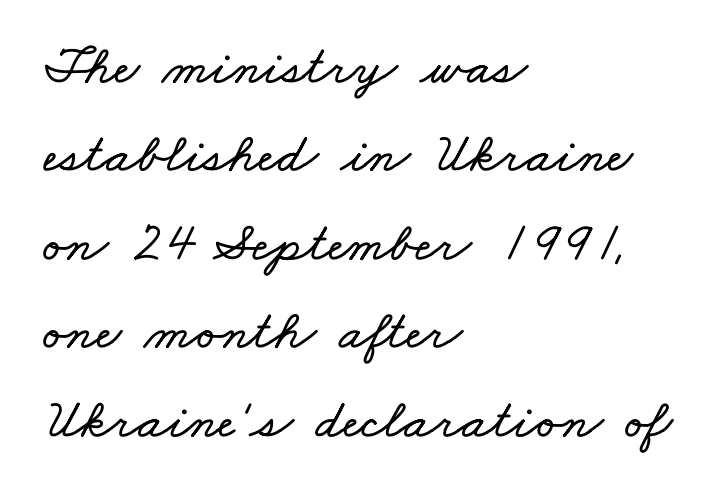
Q: Is the text underlined? A: No.
Q: How is the paragraph aligned? A: Left-aligned.
Q: Is the spacing between letters normal or unusually wide? A: Normal.
Q: Is the spacing between lines tight, normal or loose? A: Normal.
Q: Width (condensed, normal, or wide)? A: Wide.
Q: Stroke contrast? A: Low.
Q: x-height? A: Small.
Q: Monospaced? A: No.
